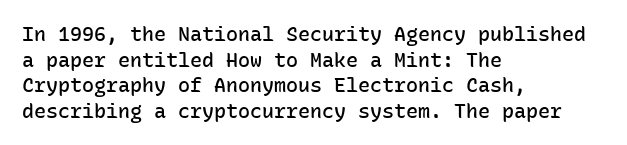
Caption: multi-line text, flush left, ragged right. This sample keeps an unexceptional amount of space between lines. Glance below the letters and you will spot only blank space. How are the letters spaced? Ordinarily, with no added tracking. The letters stand straight up with perfectly vertical stems.
